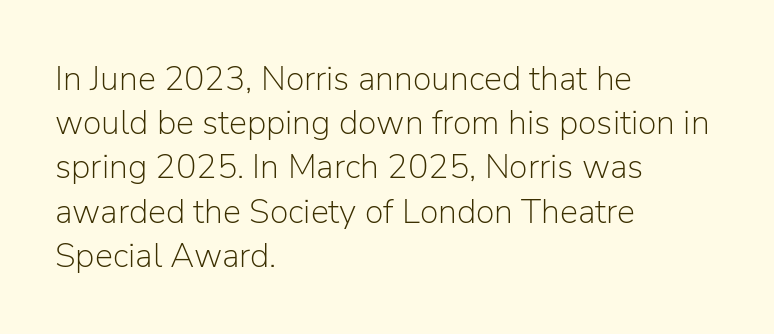
One-word summary of the alignment: left. Notice how the stems are strictly vertical — no italics here. Whoever set this chose a conventional vertical rhythm. Each stroke keeps to a modest, everyday thickness or less. Here the designer chose a conventional face with non-uniform glyph widths. The specimen omits any rule beneath the text block's lines.
